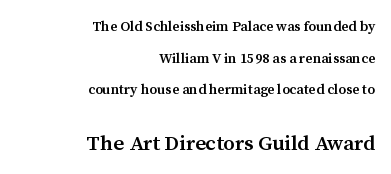
{"italic": "no", "bold": "semi", "underline": "no", "align": "right", "line_spacing": "loose", "line_spacing_ratio": 2.26, "letter_spacing": "normal", "letter_spacing_em": 0.0, "larger_block": "second", "size_ratio": 1.5, "glyph_px": 21}
